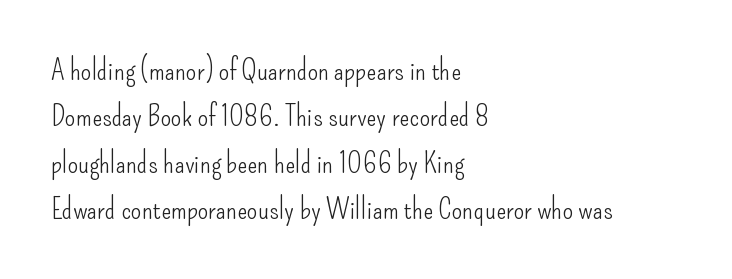
The image shows 30 px light, condensed sans-serif type, upright; set left-aligned, normal line spacing (1.55x), normal letter spacing, not underlined; low stroke contrast and a small x-height.
